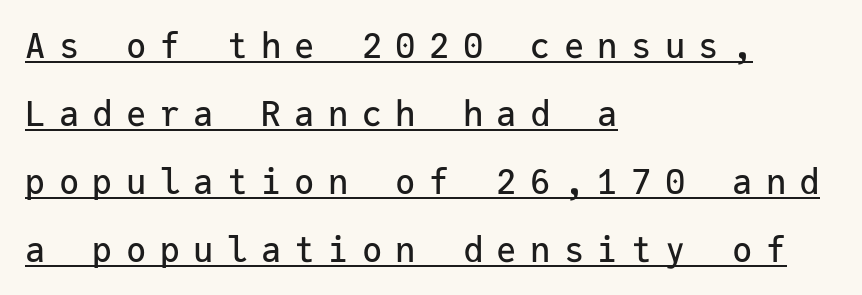
{"serif": "no", "italic": "no", "width": "normal", "stroke_contrast": "low", "x_height": "medium", "monospaced": "yes", "underline": "yes", "align": "left", "line_spacing": "loose", "line_spacing_ratio": 2.0, "letter_spacing": "wide", "letter_spacing_em": 0.39, "glyph_px": 34}
